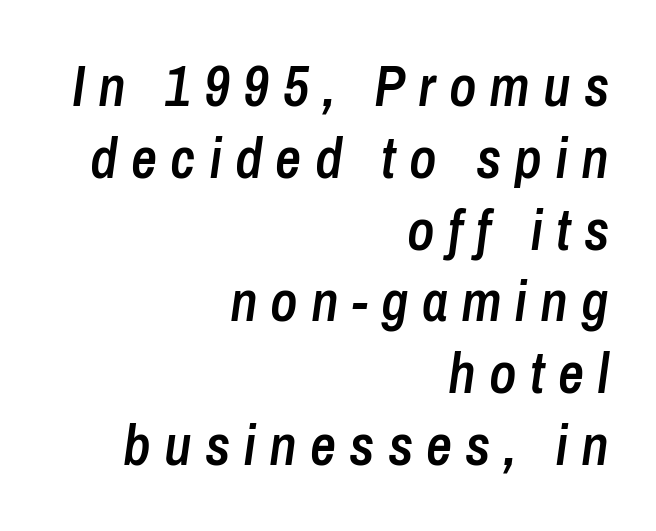
These lines stack with their right ends in a neat column. The words here are not underlined. Leading matches the norm, producing a regular column. Stems and bowls a touch heavier than normal — semibold. Italic: yes, the glyphs are oblique. Between one letter and the next there's a generous, obvious gap.
